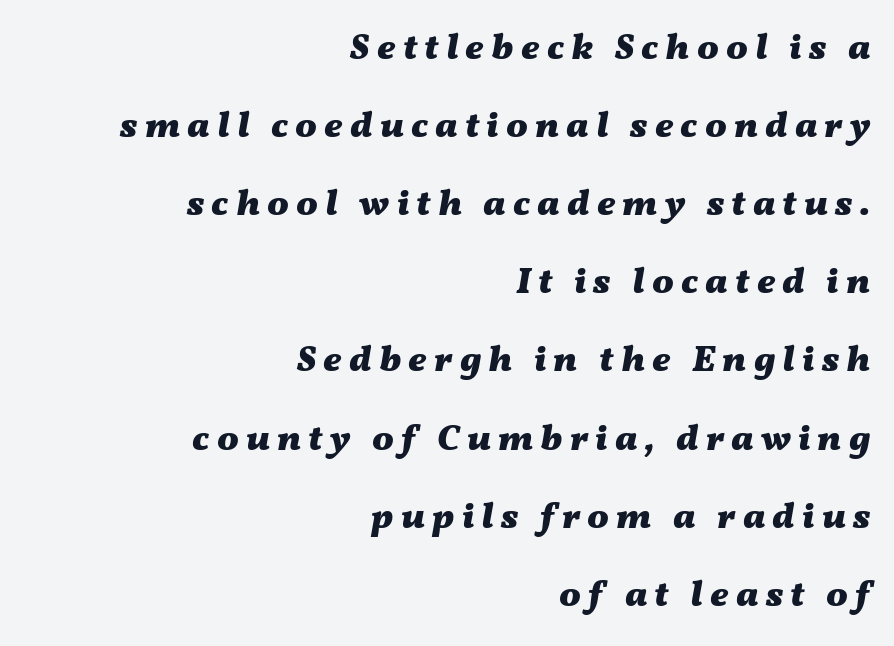
Q: Is the text bold? A: Yes.
Q: Is the text italic (slanted)? A: Yes, it leans right by about 11 degrees.
Q: Is the text underlined? A: No.
Q: How is the paragraph aligned? A: Right-aligned.
Q: Is the spacing between letters normal or unusually wide? A: Unusually wide.
Q: Is the spacing between lines tight, normal or loose? A: Loose.
Q: Width (condensed, normal, or wide)? A: Wide.
Q: Stroke contrast? A: Medium.
Q: x-height? A: Medium.
Q: Monospaced? A: No.
